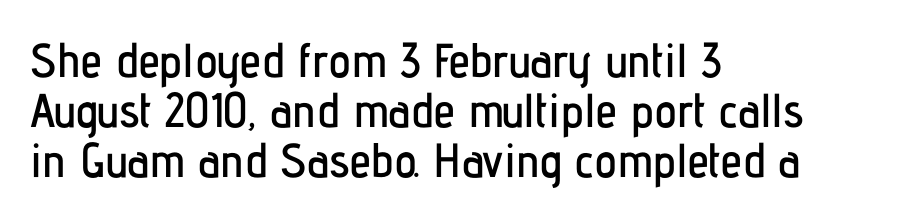
Q: Is the text italic (slanted)? A: No, it is upright.
Q: Is the typeface a serif or a sans-serif typeface? A: Sans-serif.
Q: Is the text underlined? A: No.
Q: How is the paragraph aligned? A: Left-aligned.
Q: Is the spacing between letters normal or unusually wide? A: Normal.
Q: Is the spacing between lines tight, normal or loose? A: Tight.
Q: Width (condensed, normal, or wide)? A: Condensed.
Q: Stroke contrast? A: Low.
Q: x-height? A: Medium.
Q: Monospaced? A: No.
